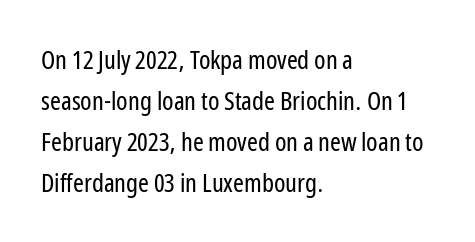
The words here are not underlined. Unbolded letterforms with no extra heft. Quick note: interline space is typical. These lines stack with their left ends in a neat column. Ordinary non-slanted type is in use. Here the glyphs are tracked normally, forming tight word shapes.
